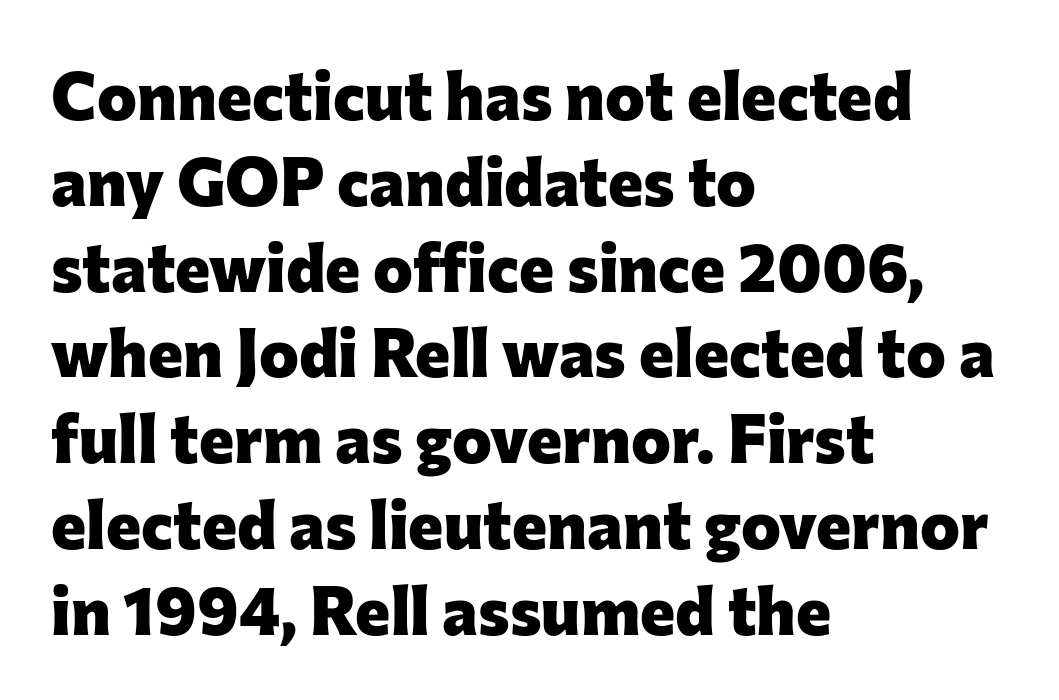
{"serif": "no", "italic": "no", "bold": "yes", "weight": "heavy", "width": "normal", "stroke_contrast": "low", "x_height": "medium", "monospaced": "no", "underline": "no", "align": "left", "line_spacing": "normal", "line_spacing_ratio": 1.28, "letter_spacing": "normal", "letter_spacing_em": 0.0, "glyph_px": 67}
